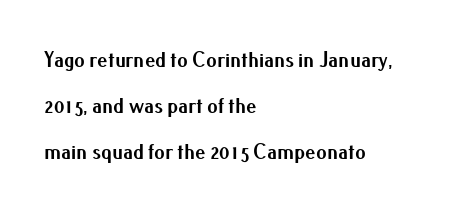
{"italic": "no", "bold": "yes", "underline": "no", "align": "left", "line_spacing": "loose", "line_spacing_ratio": 2.2, "letter_spacing": "normal", "letter_spacing_em": 0.0, "glyph_px": 21}
